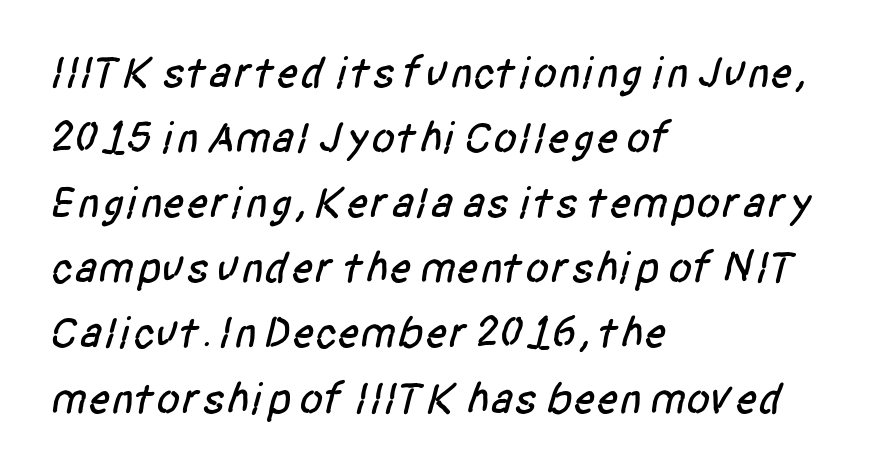
{"serif": "no", "width": "condensed", "stroke_contrast": "low", "x_height": "large", "monospaced": "no", "underline": "no", "align": "left", "line_spacing": "normal", "line_spacing_ratio": 1.48, "letter_spacing": "normal", "letter_spacing_em": 0.0, "glyph_px": 44}
